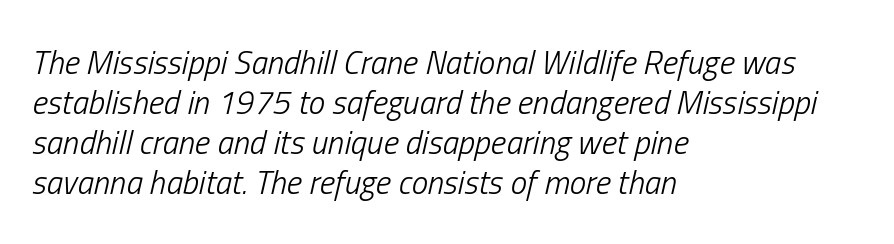
Q: Is the text bold? A: No.
Q: Is the text italic (slanted)? A: Yes, it leans right by about 13 degrees.
Q: Is the text underlined? A: No.
Q: How is the paragraph aligned? A: Left-aligned.
Q: Is the spacing between letters normal or unusually wide? A: Normal.
Q: Width (condensed, normal, or wide)? A: Condensed.
Q: Stroke contrast? A: Low.
Q: x-height? A: Medium.
Q: Monospaced? A: No.
